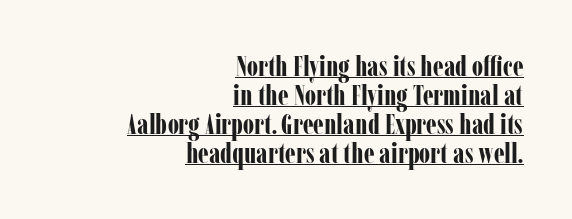
The image shows 28 px bold, condensed serif type, upright; set right-aligned, tight line spacing (1.03x), normal letter spacing, underlined; low stroke contrast and a medium x-height.
